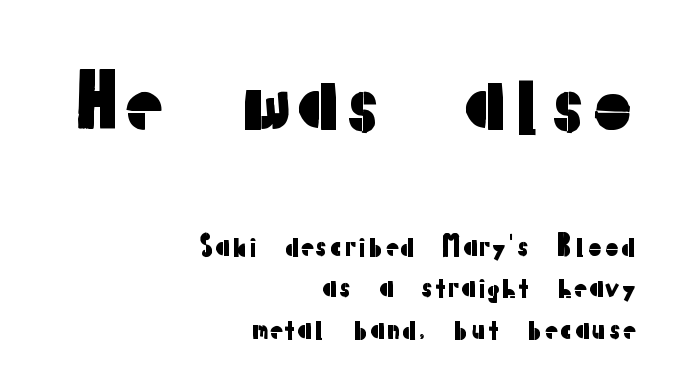
Q: Is the text italic (slanted)? A: No, it is upright.
Q: Is the typeface a serif or a sans-serif typeface? A: Sans-serif.
Q: Is the text underlined? A: No.
Q: How is the paragraph aligned? A: Right-aligned.
Q: Is the spacing between letters normal or unusually wide? A: Normal.
Q: Is the spacing between lines tight, normal or loose? A: Normal.
Q: Which block of text is set in a larger size, the first (top) or the second (bottom)? A: The first (top) one.
Q: Width (condensed, normal, or wide)? A: Normal.
Q: Stroke contrast? A: Low.
Q: x-height? A: Medium.
Q: Monospaced? A: No.
